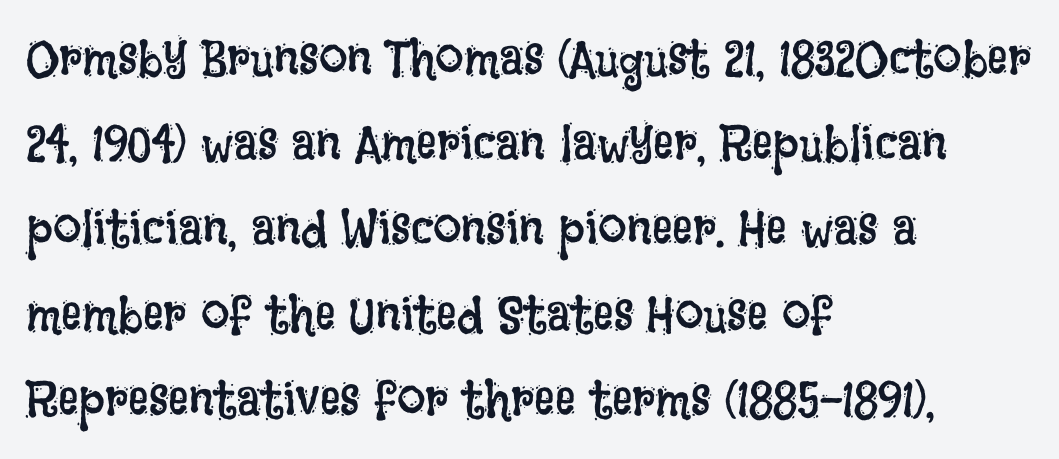
The image shows 51 px regular-weight, condensed type, upright; set left-aligned, normal line spacing (1.67x), normal letter spacing, not underlined; low stroke contrast and a large x-height.
